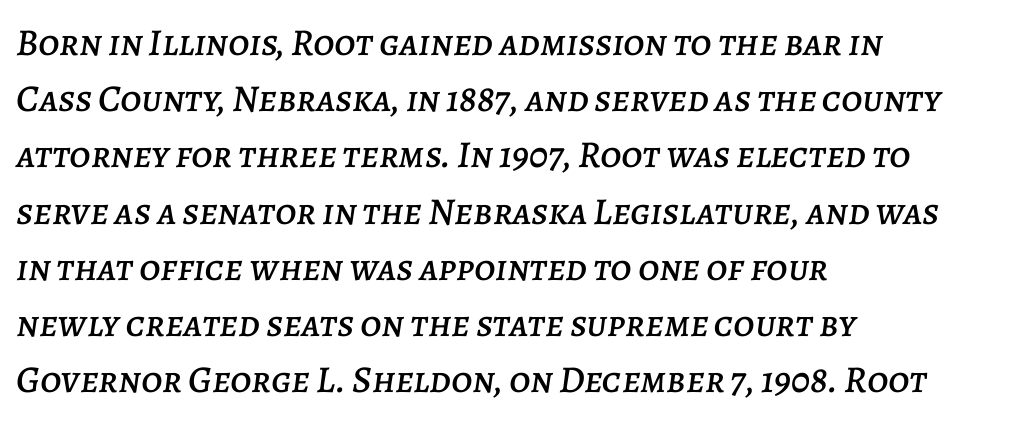
Q: Is the text italic (slanted)? A: Yes, it leans right by about 7 degrees.
Q: Is the text underlined? A: No.
Q: How is the paragraph aligned? A: Left-aligned.
Q: Is the spacing between letters normal or unusually wide? A: Normal.
Q: Is the spacing between lines tight, normal or loose? A: Normal.
Q: Width (condensed, normal, or wide)? A: Normal.
Q: Stroke contrast? A: Low.
Q: x-height? A: Large.
Q: Monospaced? A: No.
